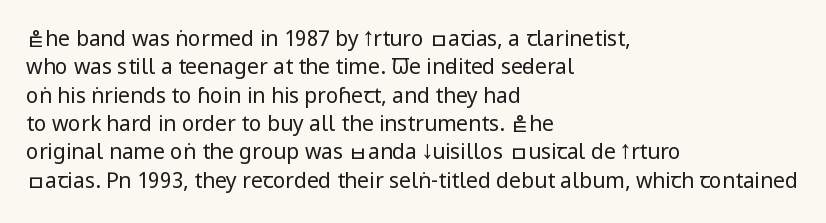
{"italic": "no", "bold": "no", "underline": "no", "align": "left", "line_spacing": "normal", "line_spacing_ratio": 1.35, "letter_spacing": "normal", "letter_spacing_em": 0.0, "glyph_px": 21}
